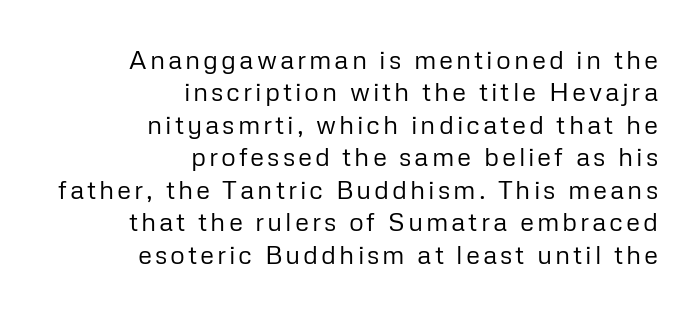
Lines of text with bare space underneath. Horizontal bands of white between lines are of average thickness. The letterforms sit at book weight or below. A student would call this right alignment; a typographer would say flush right, rag left. The type sits square on the baseline with zero lean.
